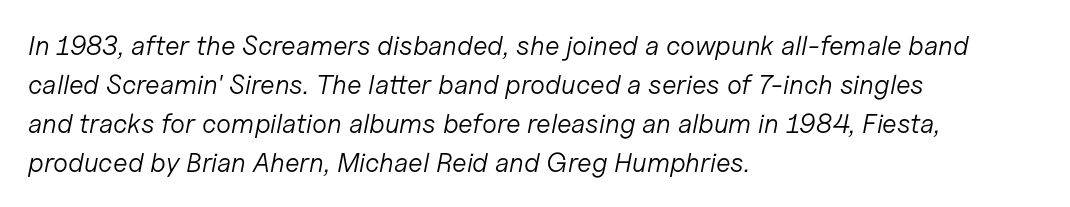
Q: Is the text bold? A: No.
Q: Is the text italic (slanted)? A: Yes, it leans right by about 11 degrees.
Q: Is the text underlined? A: No.
Q: How is the paragraph aligned? A: Left-aligned.
Q: Is the spacing between letters normal or unusually wide? A: Normal.
Q: Is the spacing between lines tight, normal or loose? A: Normal.
